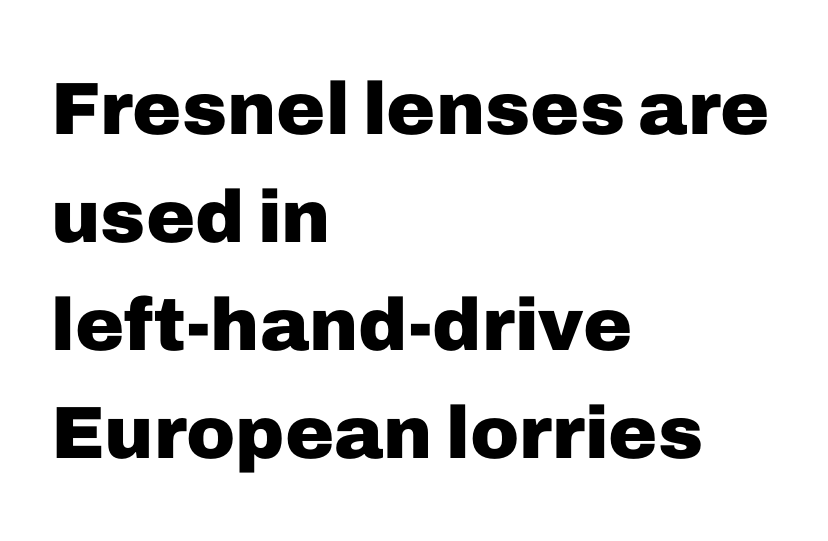
Does the type have serifs? No, each stem ends abruptly. These lines stack with their left ends in a neat column. Note the varied advance widths — an 'i' is clearly narrower than an 'm'. The zone under the glyphs is completely vacant. The passage shown stacks its lines at a standard gap. In terms of weight, the rendering is a true, heavy bold.
